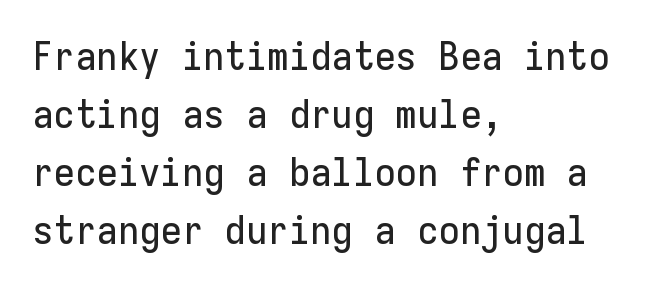
Q: Is the text italic (slanted)? A: No, it is upright.
Q: Is the typeface a serif or a sans-serif typeface? A: Sans-serif.
Q: Is the text underlined? A: No.
Q: How is the paragraph aligned? A: Left-aligned.
Q: Is the spacing between letters normal or unusually wide? A: Normal.
Q: Is the spacing between lines tight, normal or loose? A: Normal.
Q: Width (condensed, normal, or wide)? A: Normal.
Q: Stroke contrast? A: Low.
Q: x-height? A: Medium.
Q: Monospaced? A: Yes.
